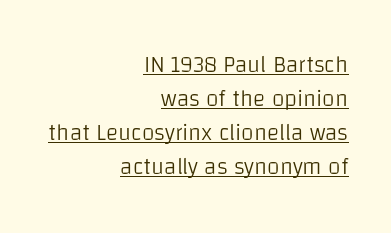
The image shows 23 px text type, upright; set right-aligned, normal line spacing (1.48x), normal letter spacing, underlined.
